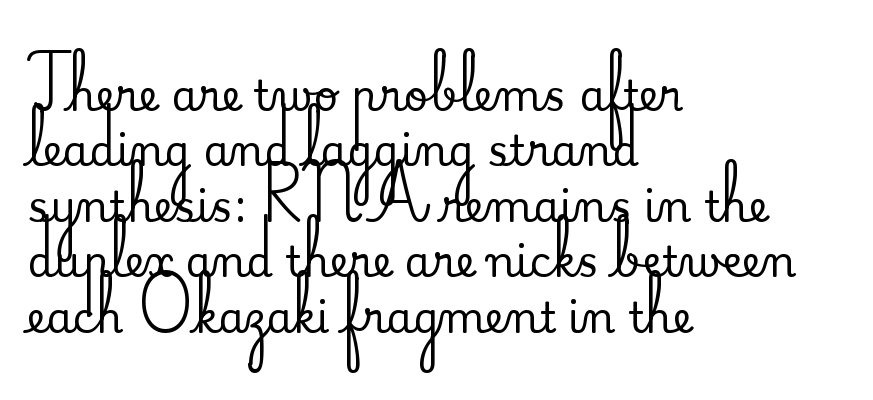
Q: Is the text italic (slanted)? A: No, it is upright.
Q: Is the typeface a serif or a sans-serif typeface? A: Serif.
Q: Is the text underlined? A: No.
Q: How is the paragraph aligned? A: Left-aligned.
Q: Is the spacing between letters normal or unusually wide? A: Normal.
Q: Is the spacing between lines tight, normal or loose? A: Normal.
Q: Width (condensed, normal, or wide)? A: Normal.
Q: Stroke contrast? A: Medium.
Q: x-height? A: Small.
Q: Monospaced? A: No.
